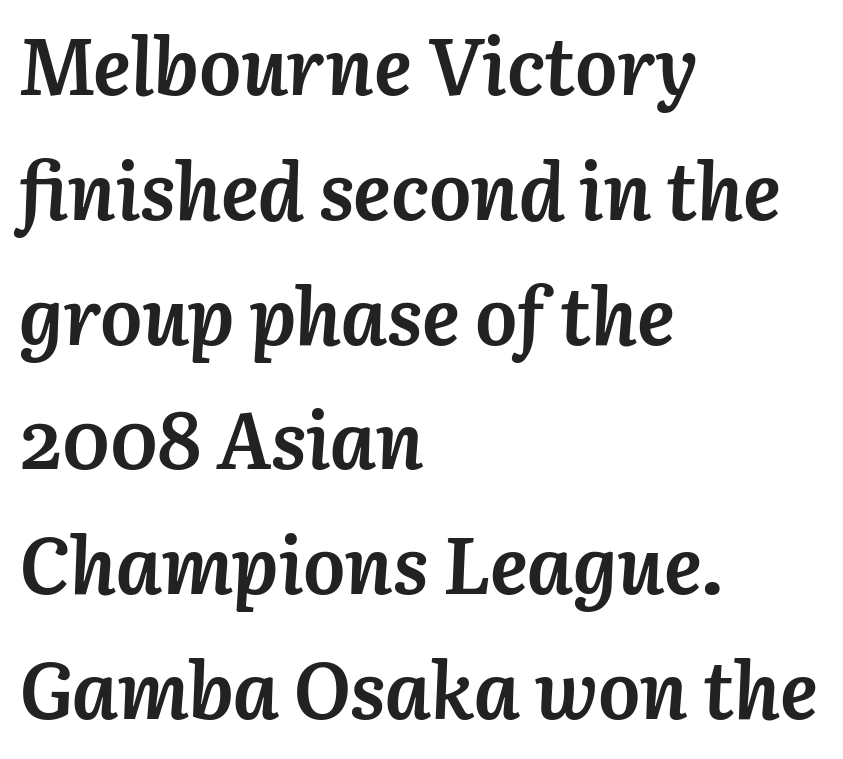
The image shows 79 px semibold type, italic (leaning right); set left-aligned, normal line spacing (1.58x), normal letter spacing, not underlined; medium stroke contrast and a medium x-height.
